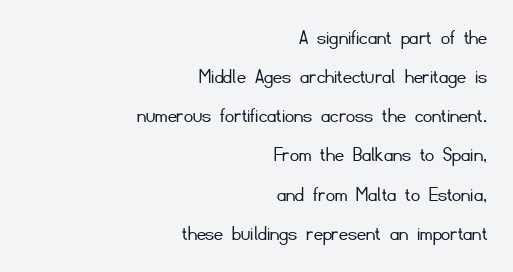
{"italic": "no", "bold": "no", "underline": "no", "align": "right", "line_spacing_ratio": 1.78, "letter_spacing": "normal", "letter_spacing_em": 0.0, "glyph_px": 22}
